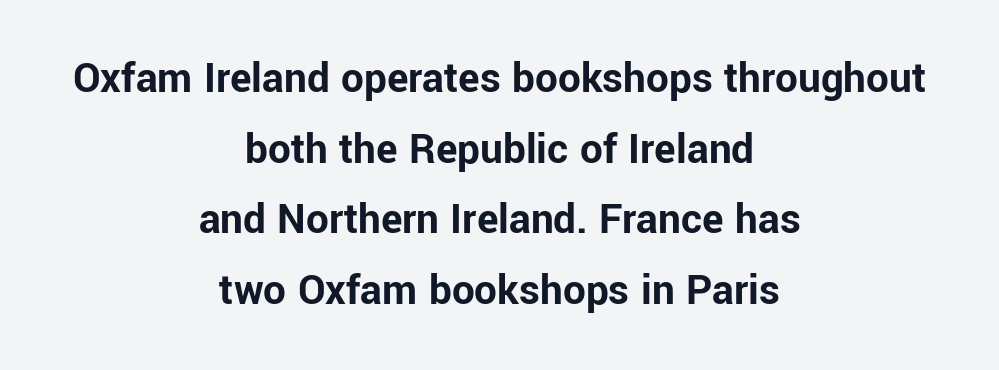
The image shows 45 px bold sans-serif type, upright; set centered, normal line spacing (1.57x), normal letter spacing, not underlined; low stroke contrast and a medium x-height.
